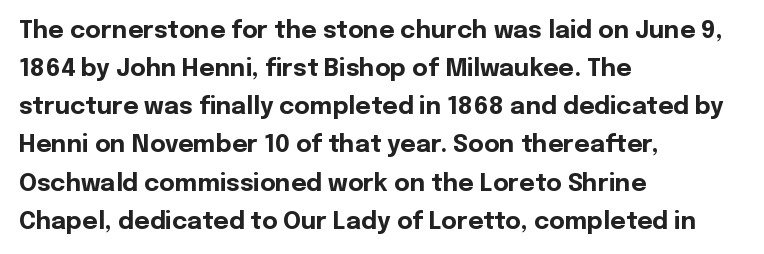
{"italic": "no", "bold": "yes", "underline": "no", "align": "left", "line_spacing": "normal", "line_spacing_ratio": 1.59, "letter_spacing": "normal", "letter_spacing_em": 0.0, "glyph_px": 24}
